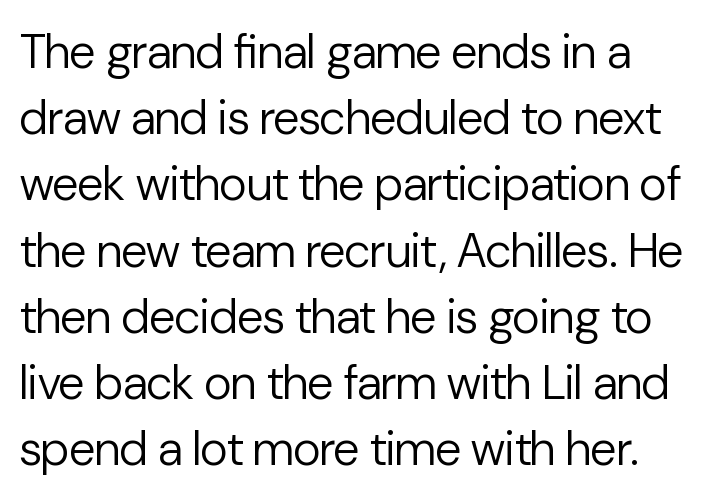
The image shows 48 px regular-weight sans-serif type, upright; set normal line spacing (1.38x), normal letter spacing, not underlined; low stroke contrast and a medium x-height.
